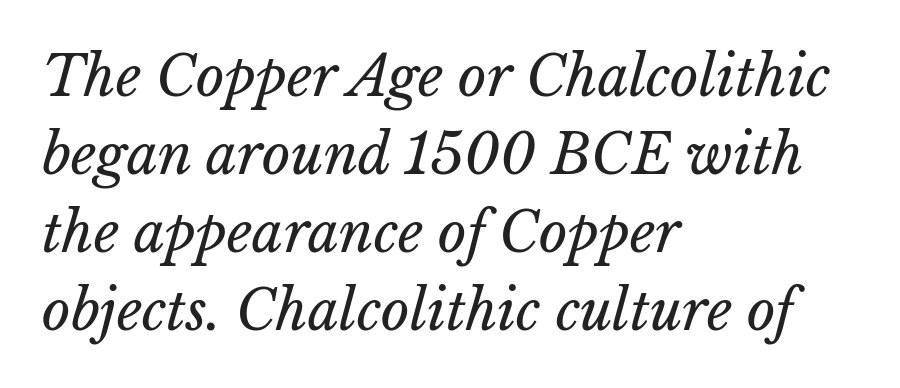
Q: Is the text bold? A: No.
Q: Is the text underlined? A: No.
Q: How is the paragraph aligned? A: Left-aligned.
Q: Is the spacing between letters normal or unusually wide? A: Normal.
Q: Is the spacing between lines tight, normal or loose? A: Normal.
Q: Width (condensed, normal, or wide)? A: Normal.
Q: Stroke contrast? A: Low.
Q: x-height? A: Medium.
Q: Monospaced? A: No.
